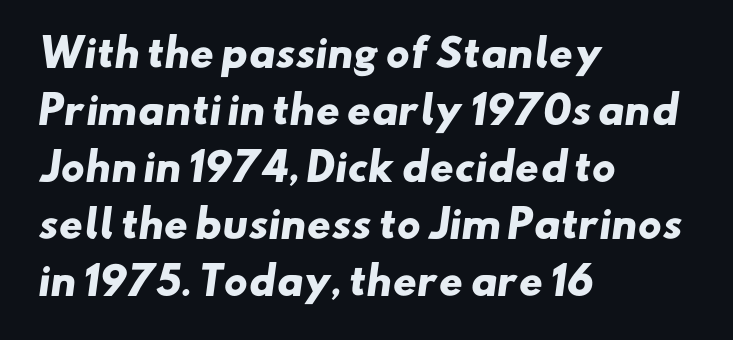
The image shows 37 px heavy, wide sans-serif type; set left-aligned, normal line spacing (1.54x), normal letter spacing, not underlined; low stroke contrast and a small x-height.
